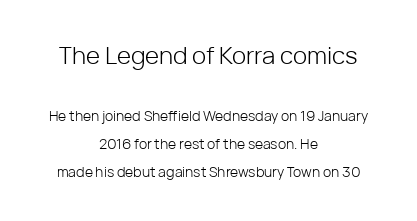
The lines in this sample share a center point and differ in where they start and stop. The earlier block is typeset at a bigger size than the later block. Posture: upright roman. No letter is thick-stroked: the sample isn't bold. A clean baseline with only descenders dipping below it. Baseline-to-baseline distance is far greater than the letter height.
